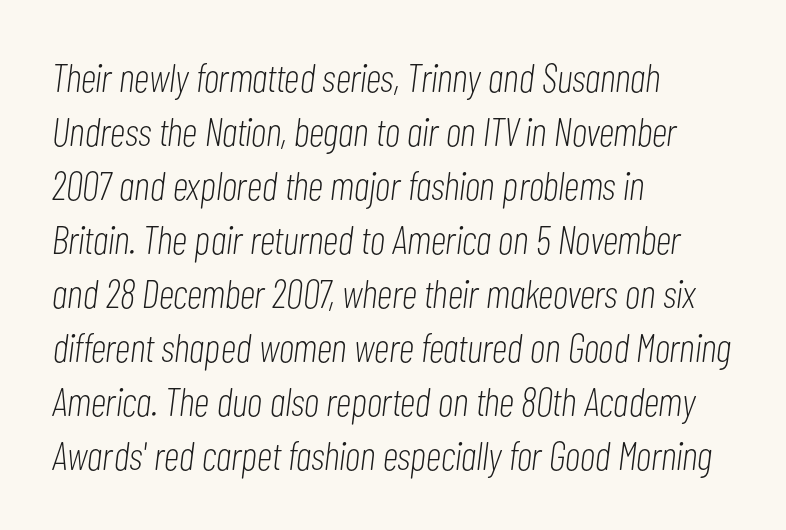
This sample has the flowing, uneven cadence of proportional lettering. The space beneath each line is pristine and unruled. The weight tops out at a normal text grade. Every row of glyphs begins at an identical x-position on the left. The letters are slanted; this is an italic face.
